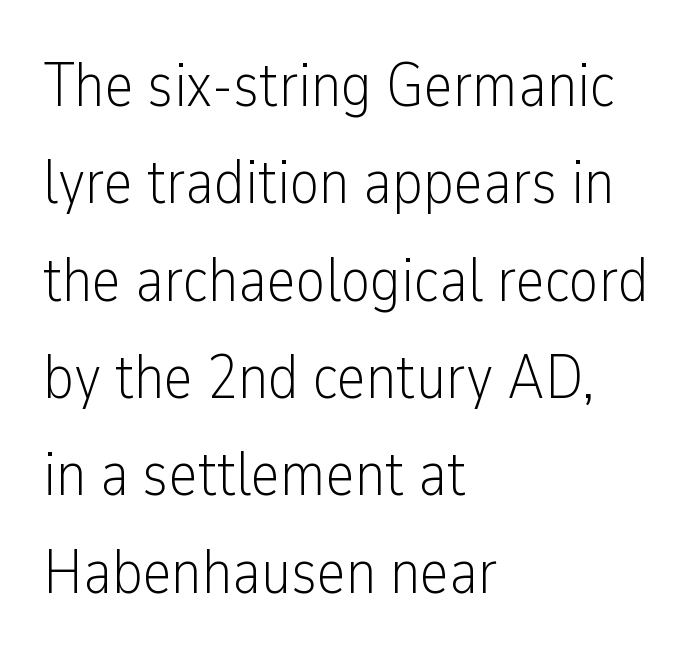
{"serif": "no", "italic": "no", "bold": "no", "weight": "light", "width": "condensed", "stroke_contrast": "low", "x_height": "medium", "monospaced": "no", "underline": "no", "align": "left", "line_spacing": "normal", "line_spacing_ratio": 1.57, "letter_spacing": "normal", "letter_spacing_em": 0.0, "glyph_px": 62}
